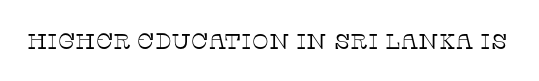
The space directly below the letters is spotless. Quick note: not italic, upright. The line texture is even and compact thanks to regular tracking. These glyphs show unthickened strokes, regular width or finer.
